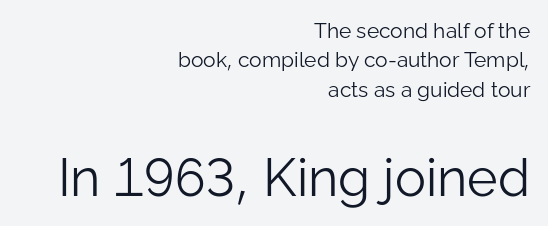
{"serif": "no", "italic": "no", "bold": "no", "weight": "light", "width": "normal", "stroke_contrast": "low", "x_height": "medium", "monospaced": "no", "underline": "no", "align": "right", "line_spacing": "normal", "line_spacing_ratio": 1.4, "letter_spacing": "normal", "letter_spacing_em": 0.0, "larger_block": "second", "size_ratio": 2.48, "glyph_px": 52}
